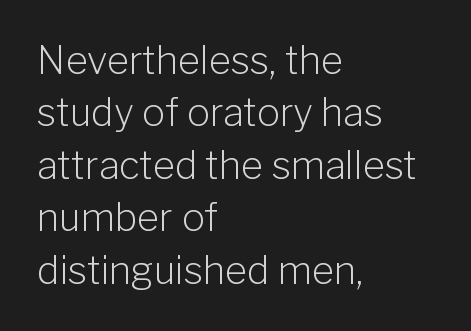
Does the copy run flush right? No — it runs flush left. The type sits square on the baseline with zero lean. Letter spacing: default. Just letters on the line, the space beneath them empty.
